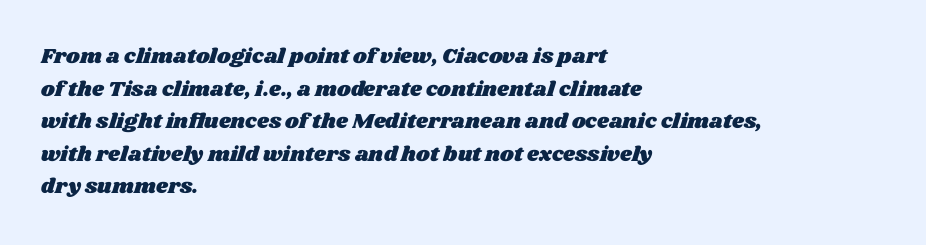
The image shows 21 px text type; set left-aligned, normal line spacing (1.55x), normal letter spacing, not underlined.
